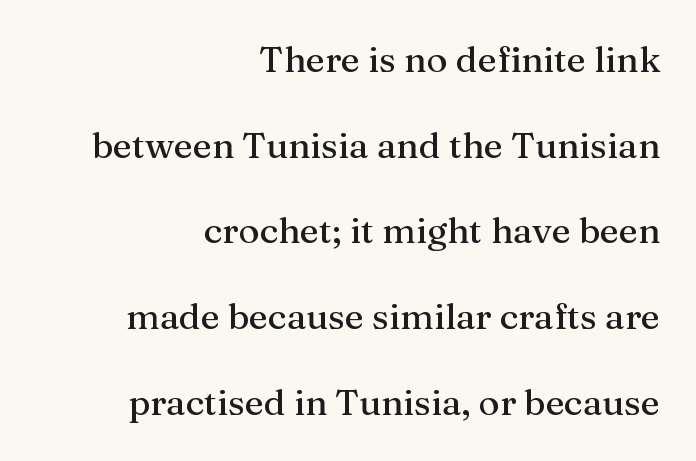
Q: Is the text italic (slanted)? A: No, it is upright.
Q: Is the typeface a serif or a sans-serif typeface? A: Serif.
Q: Is the text underlined? A: No.
Q: How is the paragraph aligned? A: Right-aligned.
Q: Is the spacing between letters normal or unusually wide? A: Normal.
Q: Is the spacing between lines tight, normal or loose? A: Loose.
Q: Width (condensed, normal, or wide)? A: Normal.
Q: Stroke contrast? A: Medium.
Q: x-height? A: Medium.
Q: Monospaced? A: No.
